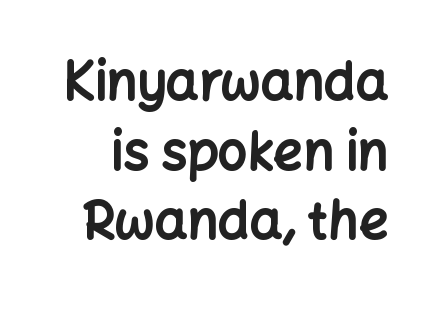
These lines are rendered in a variable-pitch font. The lines sit at an ordinary, default distance from one another. Each glyph is drawn with heavy, bold strokes. The lettering holds an erect, upright posture throughout. The tracking reads as untouched default to a designer's eye. Underline: absent.
